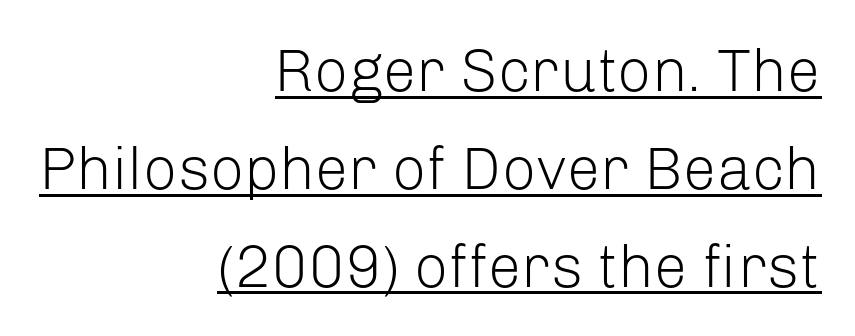
Q: Is the text bold? A: No.
Q: Is the text italic (slanted)? A: No, it is upright.
Q: Is the typeface a serif or a sans-serif typeface? A: Sans-serif.
Q: Is the text underlined? A: Yes.
Q: How is the paragraph aligned? A: Right-aligned.
Q: Is the spacing between letters normal or unusually wide? A: Normal.
Q: Is the spacing between lines tight, normal or loose? A: Normal.
Q: Width (condensed, normal, or wide)? A: Normal.
Q: Stroke contrast? A: Low.
Q: x-height? A: Medium.
Q: Monospaced? A: No.
